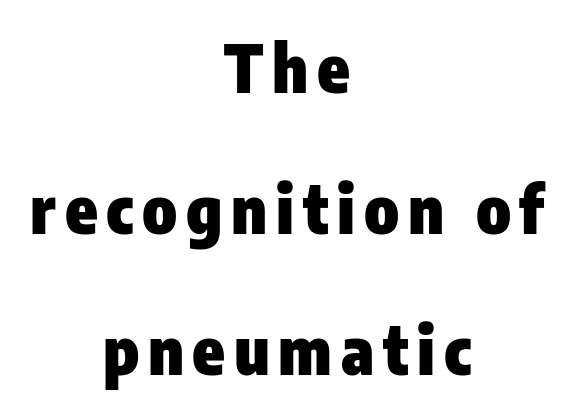
The lines in this sample share a center point and differ in where they start and stop. The face used here is a sans, in the tradition of grotesques and geometrics. Each glyph is drawn with heavy, bold strokes. This is roman type, the default non-slanted kind.
